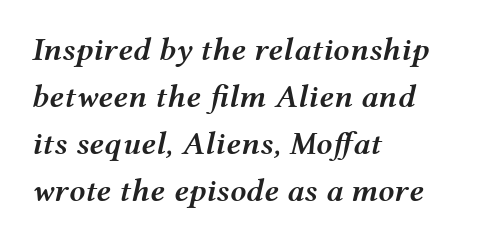
{"italic": "yes", "lean": "right", "slant_degrees": 12, "bold": "semi", "weight": "semibold", "width": "wide", "stroke_contrast": "medium", "x_height": "medium", "monospaced": "no", "underline": "no", "align": "left", "line_spacing": "normal", "line_spacing_ratio": 1.47, "letter_spacing": "normal", "letter_spacing_em": 0.0, "glyph_px": 32}
